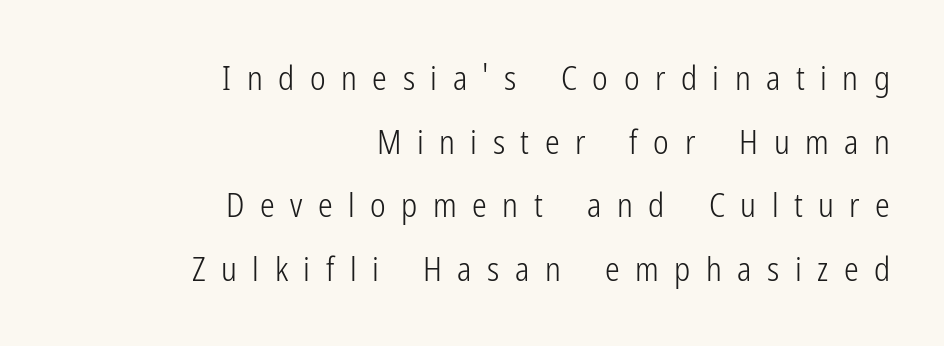
The image shows 33 px light, condensed sans-serif type, upright; set right-aligned, loose line spacing (1.93x), unusually wide letter spacing (+0.47 em), not underlined; low stroke contrast and a medium x-height.
